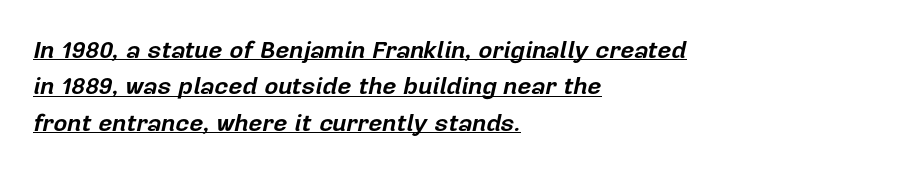
The image shows 24 px bold type, italic (leaning right); set left-aligned, normal line spacing (1.52x), normal letter spacing, underlined.
